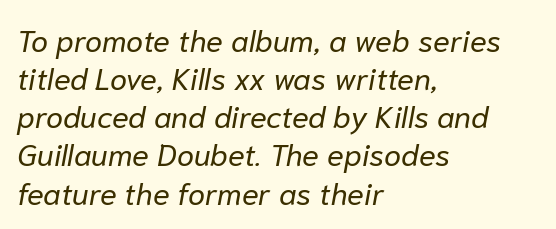
Q: Is the text bold? A: No.
Q: Is the text italic (slanted)? A: Yes, it leans right by about 10 degrees.
Q: Is the text underlined? A: No.
Q: How is the paragraph aligned? A: Left-aligned.
Q: Is the spacing between letters normal or unusually wide? A: Normal.
Q: Width (condensed, normal, or wide)? A: Normal.
Q: Stroke contrast? A: Low.
Q: x-height? A: Medium.
Q: Monospaced? A: No.
